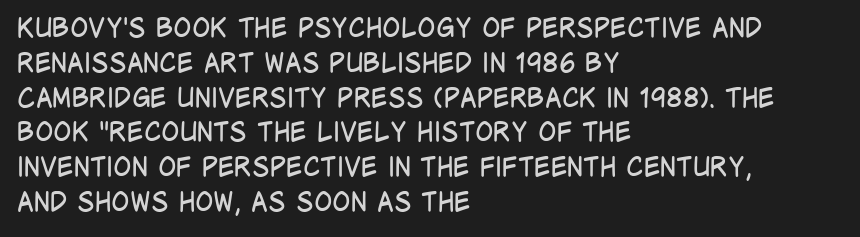
Q: Is the text bold? A: No.
Q: Is the text italic (slanted)? A: No, it is upright.
Q: Is the text underlined? A: No.
Q: How is the paragraph aligned? A: Left-aligned.
Q: Is the spacing between letters normal or unusually wide? A: Normal.
Q: Is the spacing between lines tight, normal or loose? A: Normal.
